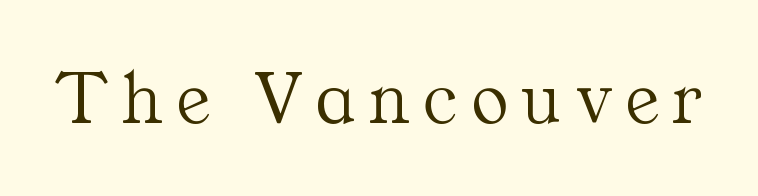
Q: Is the text bold? A: No.
Q: Is the text italic (slanted)? A: No, it is upright.
Q: Is the typeface a serif or a sans-serif typeface? A: Serif.
Q: Is the text underlined? A: No.
Q: Width (condensed, normal, or wide)? A: Normal.
Q: Stroke contrast? A: Medium.
Q: x-height? A: Medium.
Q: Monospaced? A: No.
